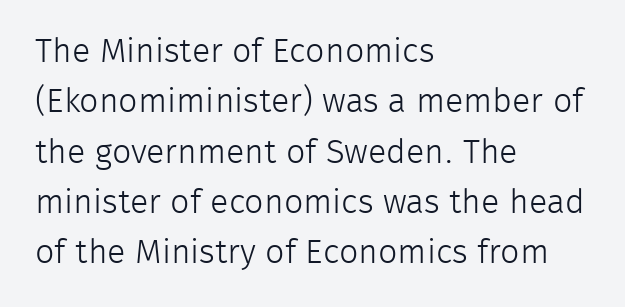
{"serif": "no", "italic": "no", "bold": "no", "weight": "light", "width": "normal", "stroke_contrast": "low", "x_height": "medium", "monospaced": "no", "underline": "no", "align": "left", "line_spacing": "normal", "line_spacing_ratio": 1.48, "letter_spacing": "normal", "letter_spacing_em": 0.0, "glyph_px": 34}
